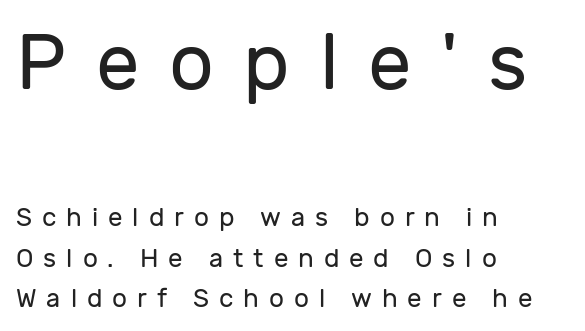
Q: Is the text bold? A: No.
Q: Is the text italic (slanted)? A: No, it is upright.
Q: Is the typeface a serif or a sans-serif typeface? A: Sans-serif.
Q: Is the text underlined? A: No.
Q: How is the paragraph aligned? A: Left-aligned.
Q: Is the spacing between letters normal or unusually wide? A: Unusually wide.
Q: Is the spacing between lines tight, normal or loose? A: Normal.
Q: Which block of text is set in a larger size, the first (top) or the second (bottom)? A: The first (top) one.
Q: Width (condensed, normal, or wide)? A: Normal.
Q: Stroke contrast? A: Low.
Q: x-height? A: Medium.
Q: Monospaced? A: No.
